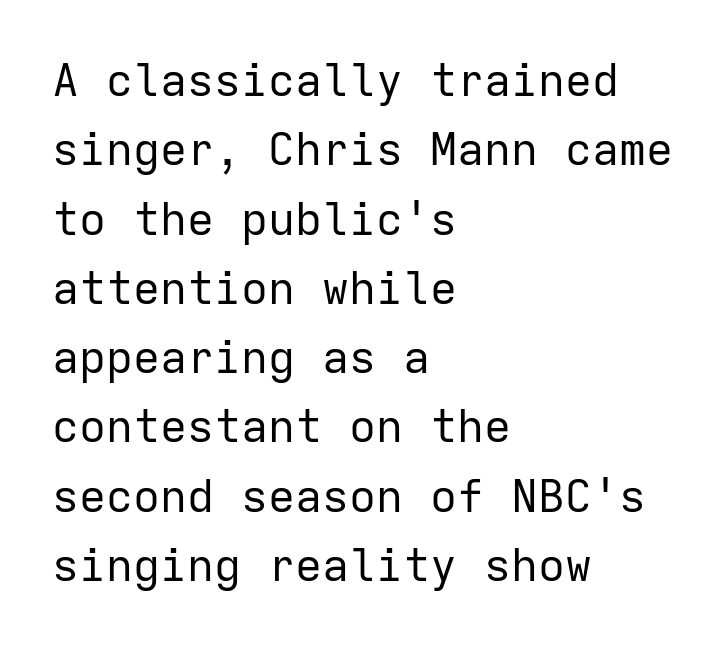
Does the copy run flush right? No — it runs flush left. Unmarked baselines from the first word to the last. Successive baselines arrive at the customary interval. Do the letters lean? They stand straight.
